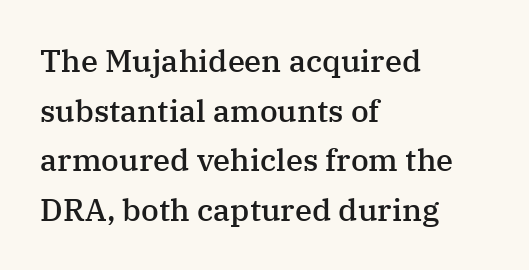
Q: Is the text bold? A: Semi-bold.
Q: Is the text italic (slanted)? A: No, it is upright.
Q: Is the typeface a serif or a sans-serif typeface? A: Serif.
Q: Is the text underlined? A: No.
Q: How is the paragraph aligned? A: Left-aligned.
Q: Is the spacing between letters normal or unusually wide? A: Normal.
Q: Is the spacing between lines tight, normal or loose? A: Normal.
Q: Width (condensed, normal, or wide)? A: Normal.
Q: Stroke contrast? A: Medium.
Q: x-height? A: Medium.
Q: Monospaced? A: No.
